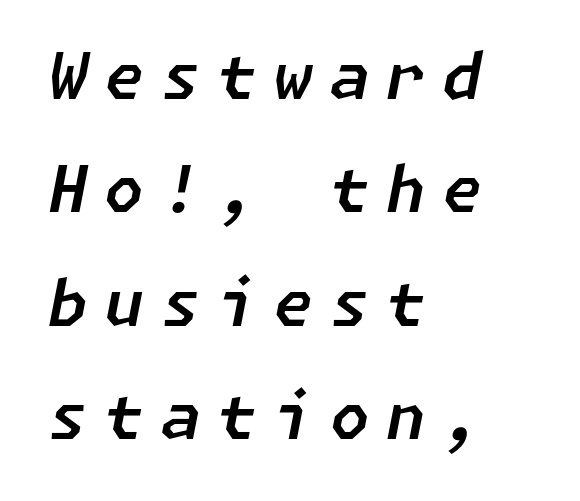
Q: Is the text italic (slanted)? A: Yes, it leans right by about 11 degrees.
Q: Is the text underlined? A: No.
Q: How is the paragraph aligned? A: Left-aligned.
Q: Is the spacing between letters normal or unusually wide? A: Unusually wide.
Q: Width (condensed, normal, or wide)? A: Normal.
Q: Stroke contrast? A: Low.
Q: x-height? A: Medium.
